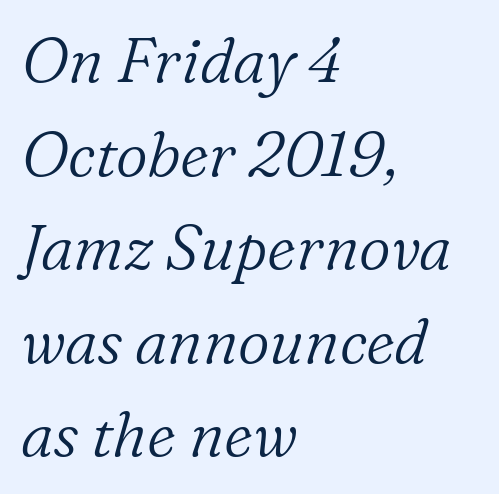
The image shows 62 px light serif type, italic (leaning right); set left-aligned, normal line spacing (1.51x), normal letter spacing, not underlined; low stroke contrast and a medium x-height.
